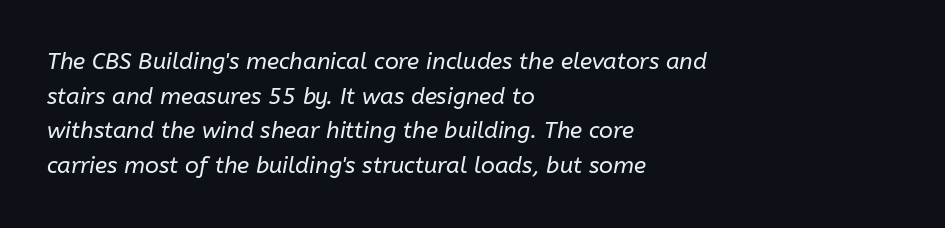
The image shows 23 px text type, italic (leaning right); set left-aligned, normal line spacing (1.51x), normal letter spacing, not underlined.
